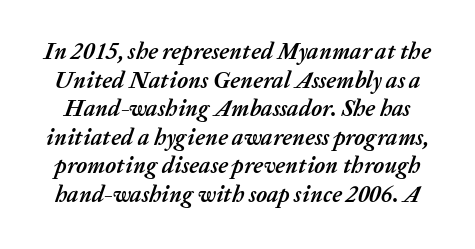
{"italic": "yes", "lean": "right", "slant_degrees": 20, "bold": "yes", "underline": "no", "line_spacing_ratio": 1.24, "letter_spacing": "normal", "letter_spacing_em": 0.0, "glyph_px": 23}
